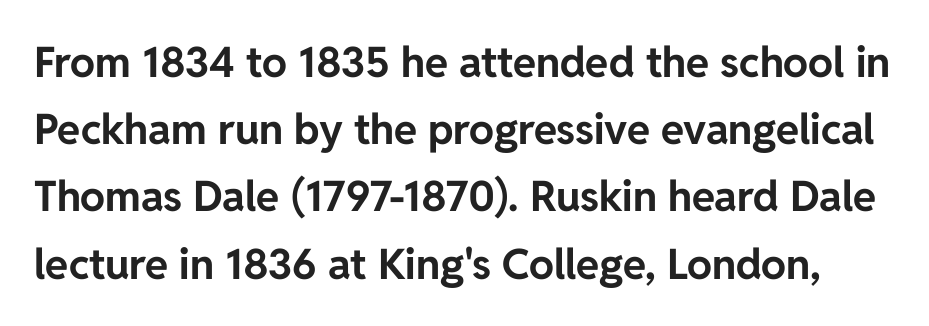
Students, note that the glyphs here touch the page at normal intervals. Check where the strokes stop: nothing finishes them off — pure sans. Does the weight exceed regular? Yes, all the way to bold. Horizontal bands of white between lines are of average thickness. The string is rendered with underlining switched off.
